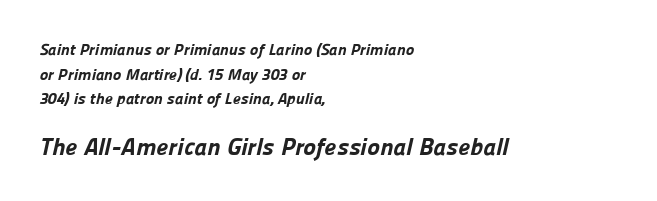
{"bold": "yes", "underline": "no", "align": "left", "line_spacing": "normal", "line_spacing_ratio": 1.54, "letter_spacing": "normal", "letter_spacing_em": 0.0, "larger_block": "second", "size_ratio": 1.5, "glyph_px": 24}
